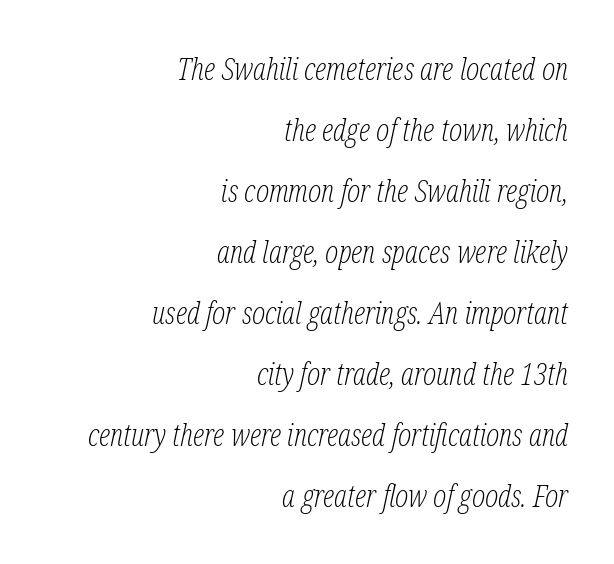
The image shows 31 px light, condensed serif type, italic (leaning right); set right-aligned, loose line spacing (1.97x), normal letter spacing, not underlined; low stroke contrast and a medium x-height.
